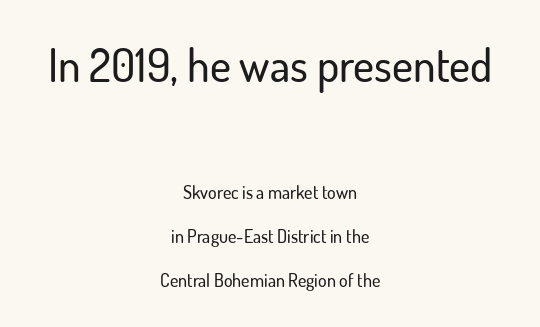
The image shows 45 px sans-serif type, upright; set centered, loose line spacing (2.43x), normal letter spacing, not underlined; the first (top) block is 2.5x larger; low stroke contrast and a small x-height.
